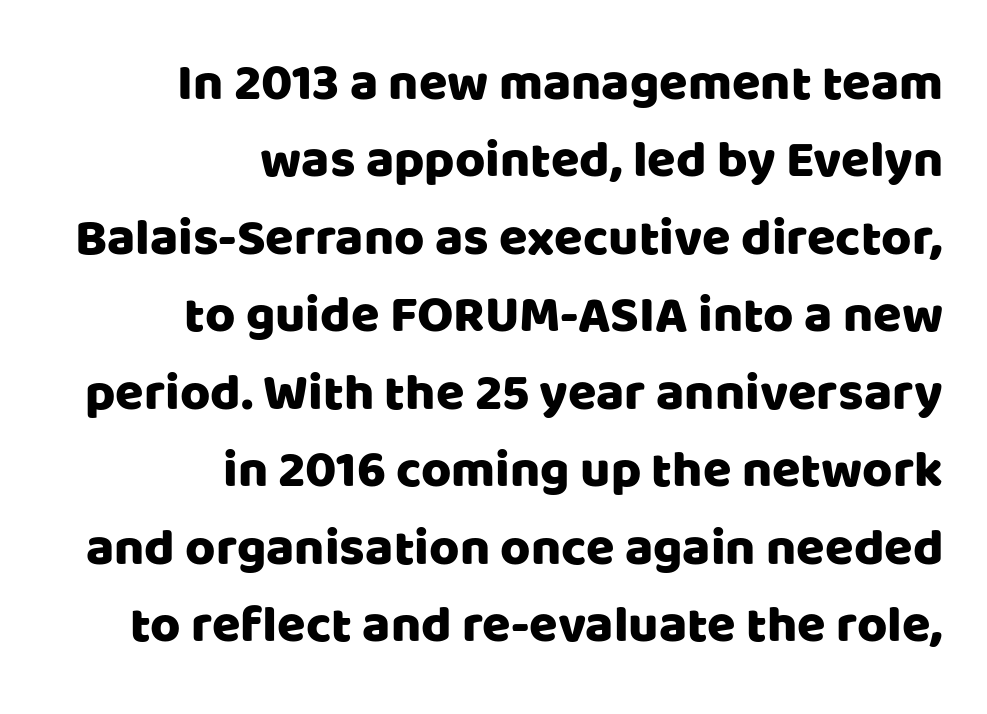
{"serif": "no", "italic": "no", "width": "normal", "stroke_contrast": "low", "x_height": "large", "monospaced": "no", "underline": "no", "align": "right", "line_spacing": "normal", "line_spacing_ratio": 1.49, "letter_spacing": "normal", "letter_spacing_em": 0.0, "glyph_px": 52}
